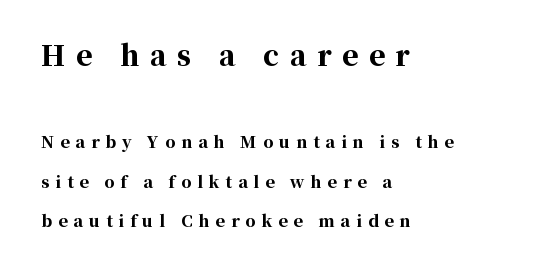
In CSS terms this would be text-align: left. Think of a printed novel: that variable character pitch is what you see here. Heavy, bold letterforms. What stands out about the letter spacing? Its width — letters are far apart.
